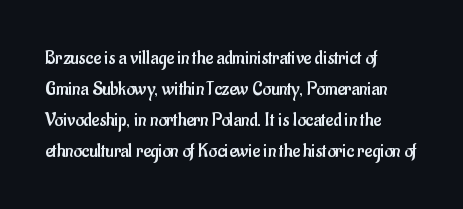
{"italic": "no", "bold": "no", "underline": "no", "align": "left", "line_spacing": "normal", "line_spacing_ratio": 1.55, "letter_spacing": "normal", "letter_spacing_em": 0.0, "glyph_px": 20}
